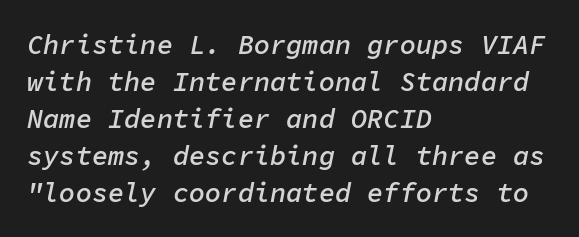
Q: Is the text bold? A: Semi-bold.
Q: Is the text italic (slanted)? A: Yes, it leans right by about 11 degrees.
Q: Is the text underlined? A: No.
Q: How is the paragraph aligned? A: Left-aligned.
Q: Is the spacing between letters normal or unusually wide? A: Normal.
Q: Is the spacing between lines tight, normal or loose? A: Normal.
